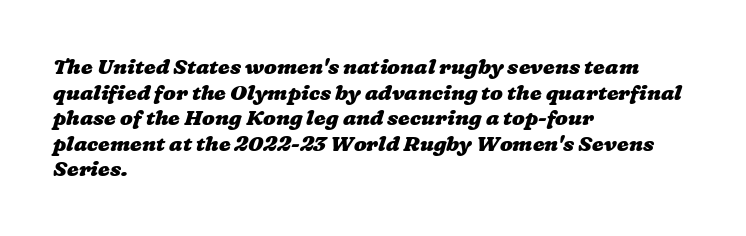
Q: Is the text bold? A: Yes.
Q: Is the text underlined? A: No.
Q: How is the paragraph aligned? A: Left-aligned.
Q: Is the spacing between letters normal or unusually wide? A: Normal.
